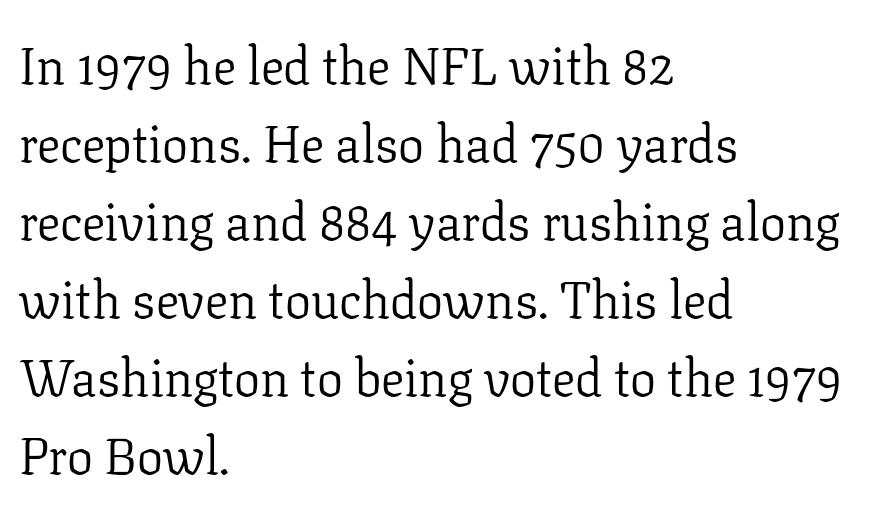
Typeset ragged right — the left edge is the straight one. Varying glyph widths throughout — classic text-font behaviour. The typeface has the unassuming heft of standard copy or less. The rendering uses a moderate line-height, typical for paragraphs.
